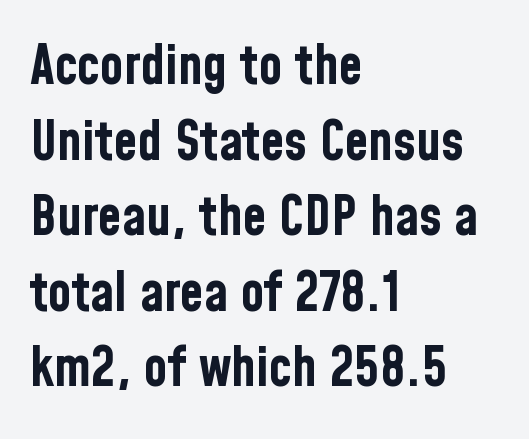
The rendering uses natural spacing where letterforms have individual widths. Stroke terminals: plain, sans-serif. The ragged edge is on the right, which tells us the setting is flush left. Heavy, bold letterforms. Clear beneath every line of the passage.
